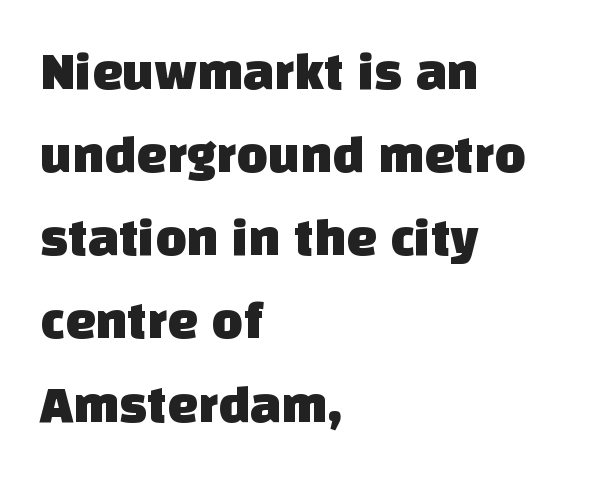
The image shows 54 px sans-serif type; set left-aligned, normal line spacing (1.54x), normal letter spacing, not underlined; low stroke contrast and a large x-height.
